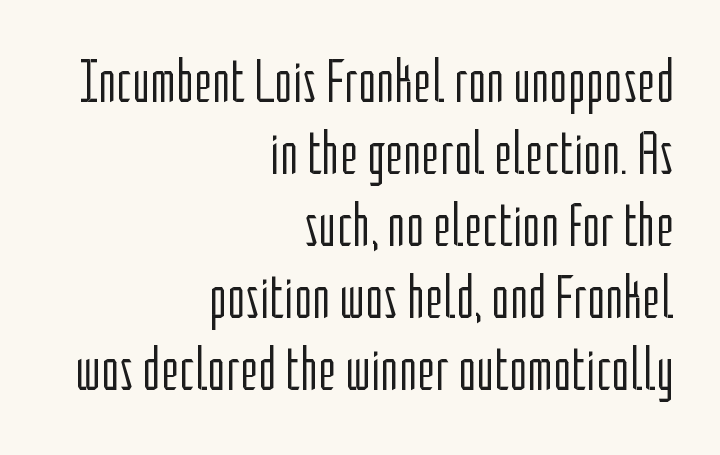
{"serif": "no", "italic": "no", "bold": "no", "weight": "light", "width": "condensed", "stroke_contrast": "low", "x_height": "medium", "monospaced": "no", "underline": "no", "align": "right", "line_spacing_ratio": 1.16, "letter_spacing": "normal", "letter_spacing_em": 0.0, "glyph_px": 62}
